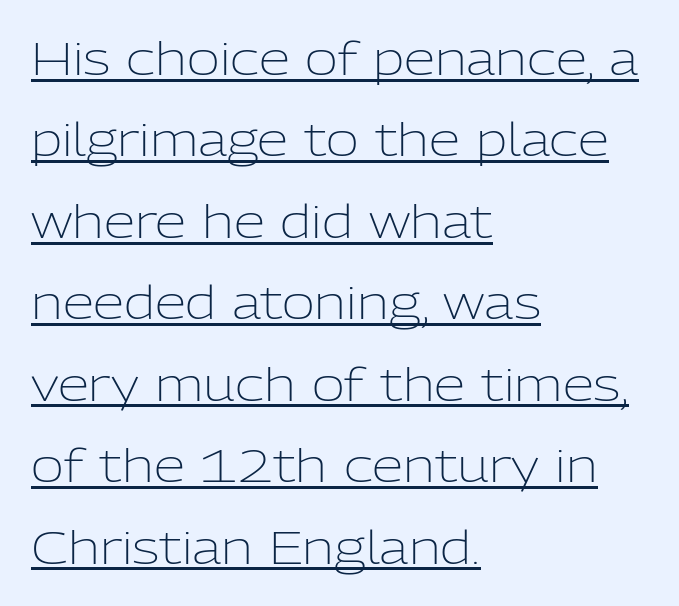
The letters advance in unequal steps, a hallmark of proportional type. No extra ink here — the face is not bold. The setting favours the left margin, as ordinary paragraphs usually do. Does a line run under the words? Yes, clearly. Inter-character spacing is left at the font's built-in metrics. Quick note: not italic, upright.
